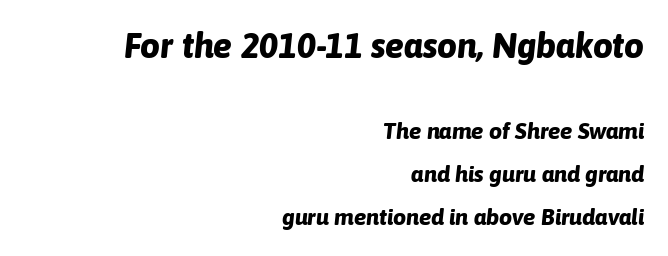
The image shows 35 px bold type, italic (leaning right); set right-aligned, line spacing 1.87x, normal letter spacing, not underlined; the first (top) block is 1.52x larger; low stroke contrast and a medium x-height.
